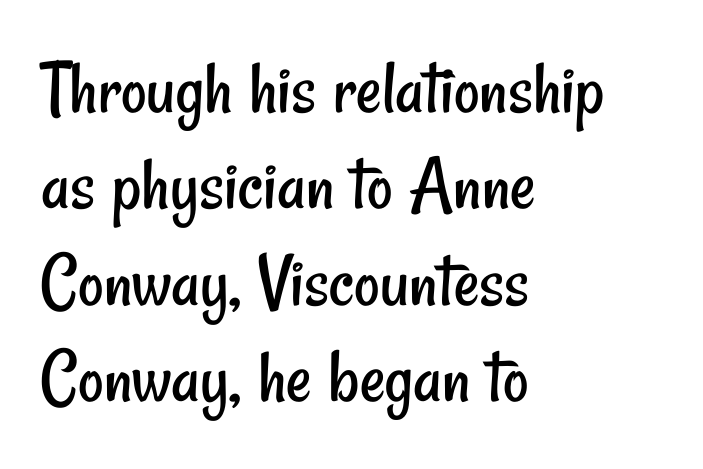
The image shows 79 px regular-weight, condensed sans-serif type; set left-aligned, line spacing 1.22x, normal letter spacing, not underlined; low stroke contrast and a small x-height.
